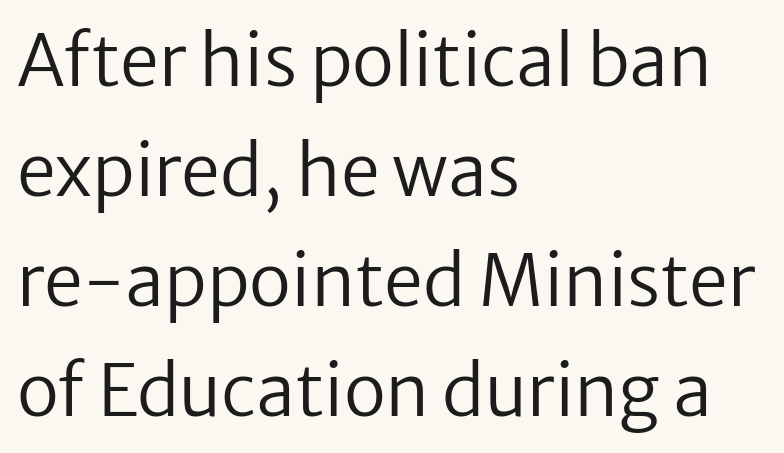
The image shows 70 px regular-weight sans-serif type, upright; set left-aligned, normal line spacing (1.57x), normal letter spacing, not underlined; low stroke contrast and a medium x-height.
